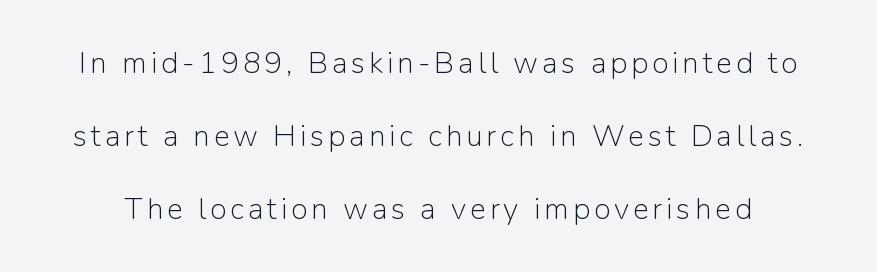
The image shows 30 px light sans-serif type, upright; set loose line spacing (2.43x), not underlined; low stroke contrast and a medium x-height.
